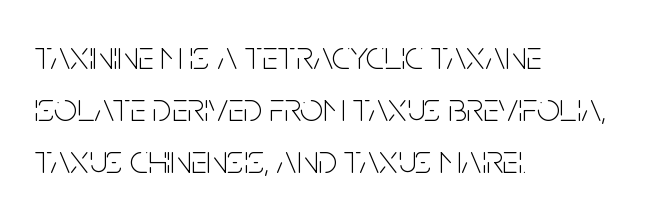
Just letters on the line, the space beneath them empty. The text block is weighted toward the left margin, trailing off unevenly rightward. Ink coverage per letter is moderate at most. These lines are composed in type without serifs.
